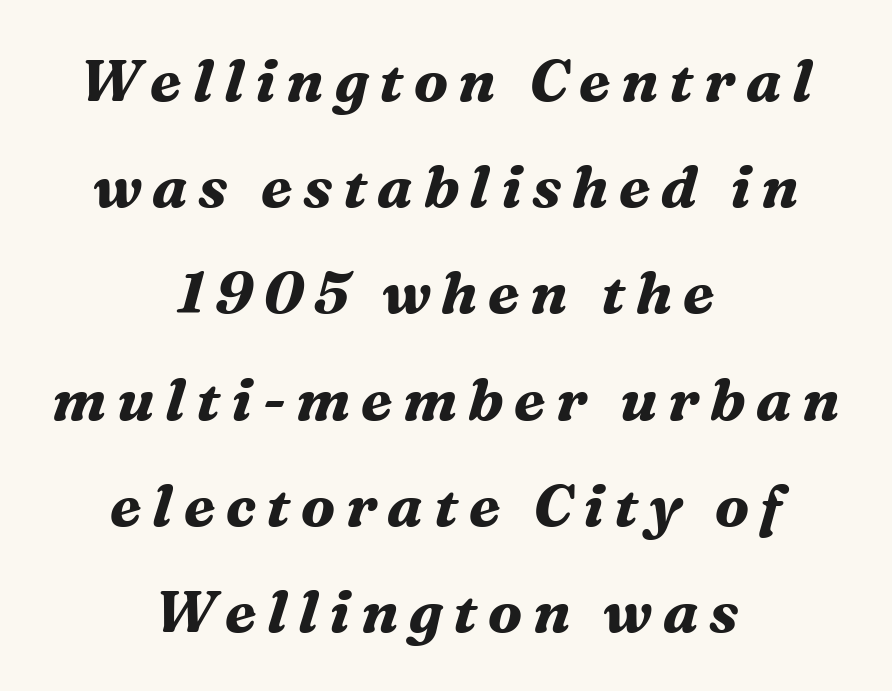
The image shows 59 px bold serif type, italic (leaning right); set centered, line spacing 1.8x, not underlined; medium stroke contrast and a medium x-height.
